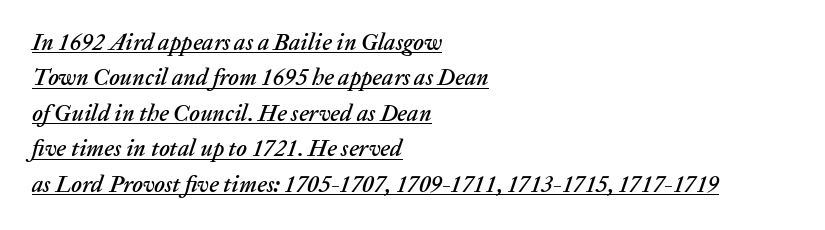
Q: Is the text italic (slanted)? A: Yes, it leans right by about 20 degrees.
Q: Is the text underlined? A: Yes.
Q: How is the paragraph aligned? A: Left-aligned.
Q: Is the spacing between letters normal or unusually wide? A: Normal.
Q: Is the spacing between lines tight, normal or loose? A: Normal.
